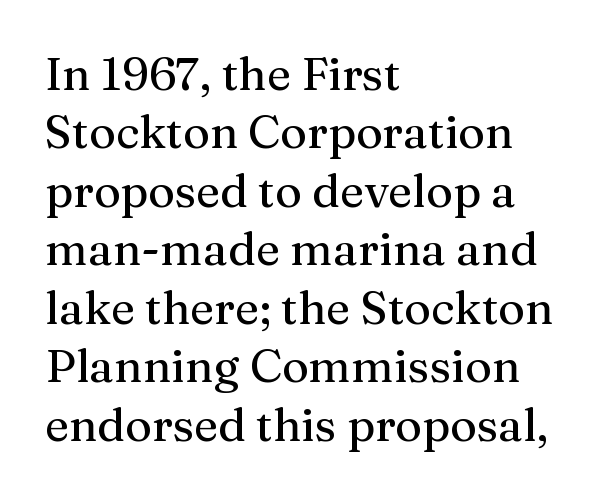
{"serif": "yes", "italic": "no", "width": "normal", "stroke_contrast": "medium", "x_height": "medium", "monospaced": "no", "underline": "no", "align": "left", "line_spacing": "normal", "line_spacing_ratio": 1.27, "letter_spacing": "normal", "letter_spacing_em": 0.0, "glyph_px": 46}
